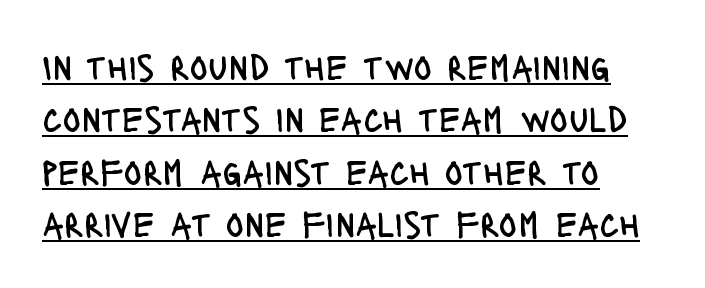
{"serif": "no", "italic": "no", "bold": "no", "weight": "regular", "width": "condensed", "stroke_contrast": "low", "x_height": "large", "monospaced": "no", "underline": "yes", "align": "left", "line_spacing": "normal", "line_spacing_ratio": 1.38, "letter_spacing": "normal", "letter_spacing_em": 0.0, "glyph_px": 38}
